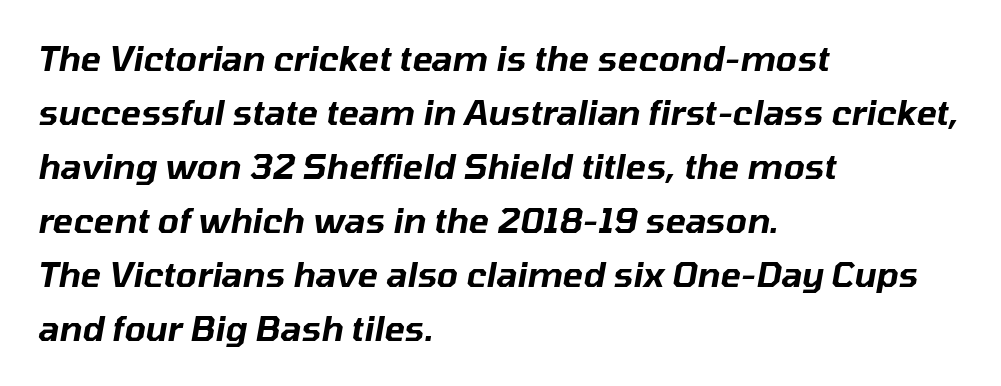
{"italic": "yes", "lean": "right", "slant_degrees": 10, "width": "normal", "stroke_contrast": "low", "x_height": "medium", "monospaced": "no", "underline": "no", "align": "left", "line_spacing": "normal", "line_spacing_ratio": 1.59, "letter_spacing": "normal", "letter_spacing_em": 0.0, "glyph_px": 34}
